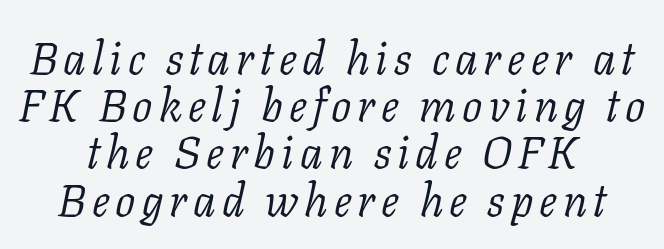
This rendering employs a face with finishing strokes, i.e., a serif. A typesetter would call this leading minimal, almost set solid. The font is comparable to plain body text, perhaps lighter. Notice how the stems are inclined rather than vertical — that's the hallmark of italics. The face used here is proportionally spaced, like ordinary book or web type. The area under the type is left untouched.
